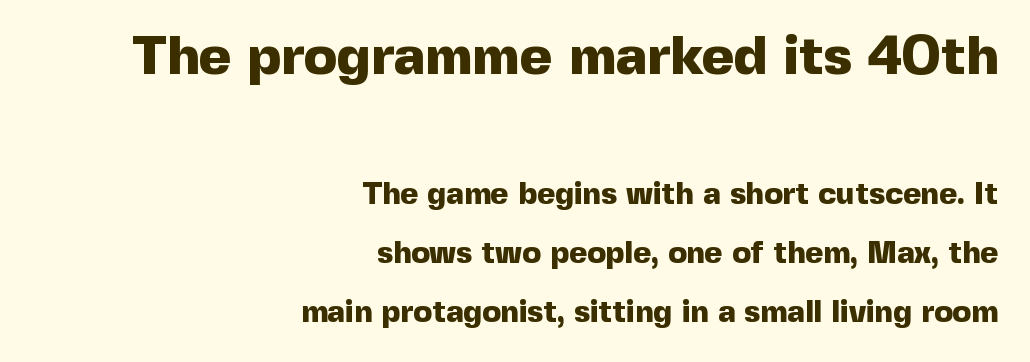
The image shows 55 px heavy sans-serif type, upright; set right-aligned, loose line spacing (1.9x), normal letter spacing, not underlined; the first (top) block is 1.77x larger; a medium x-height.
